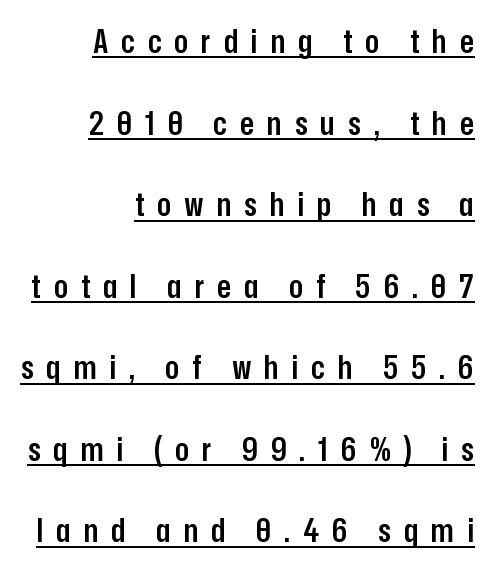
The image shows 33 px semibold, condensed sans-serif type, upright; set right-aligned, loose line spacing (2.47x), unusually wide letter spacing (+0.39 em), underlined; low stroke contrast and a medium x-height.
